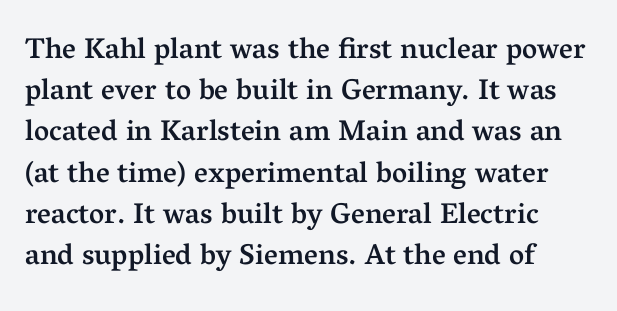
The image shows 29 px semibold serif type, upright; set left-aligned, normal line spacing (1.42x), normal letter spacing, not underlined; medium stroke contrast and a medium x-height.
